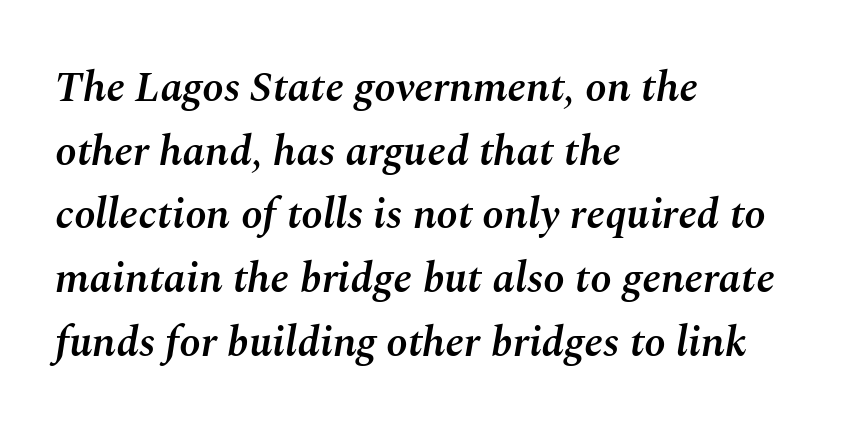
Looks like regular typesetting: each glyph gets only the width it needs. The glyphs are unaccompanied by any horizontal stroke below them. Semibold letterforms, between regular and bold. Vertical spacing — default. The letters sit at their default tracking, neither squeezed nor spread.
